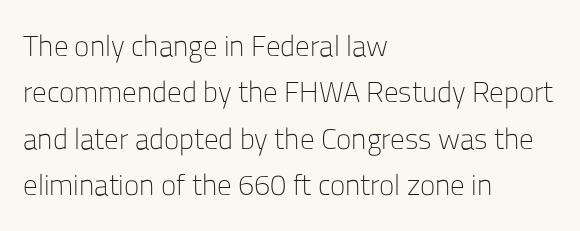
The image shows 29 px light sans-serif type, upright; set left-aligned, normal line spacing (1.6x), normal letter spacing, not underlined; low stroke contrast and a medium x-height.
